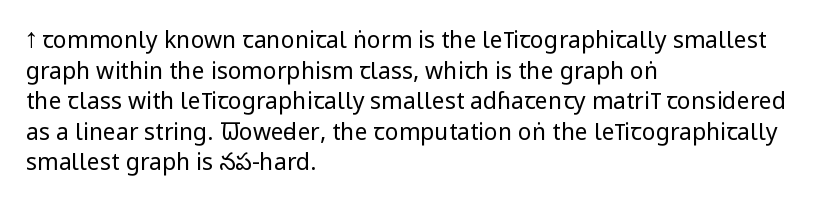
The image shows 23 px text type, upright; set left-aligned, normal line spacing (1.33x), normal letter spacing, not underlined.
